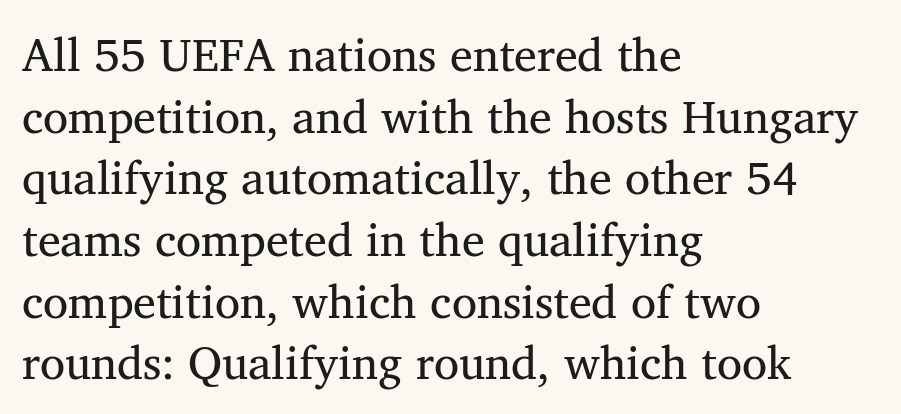
Q: Is the typeface a serif or a sans-serif typeface? A: Serif.
Q: Is the text underlined? A: No.
Q: How is the paragraph aligned? A: Left-aligned.
Q: Is the spacing between letters normal or unusually wide? A: Normal.
Q: Is the spacing between lines tight, normal or loose? A: Normal.
Q: Width (condensed, normal, or wide)? A: Normal.
Q: Stroke contrast? A: Medium.
Q: x-height? A: Medium.
Q: Monospaced? A: No.
